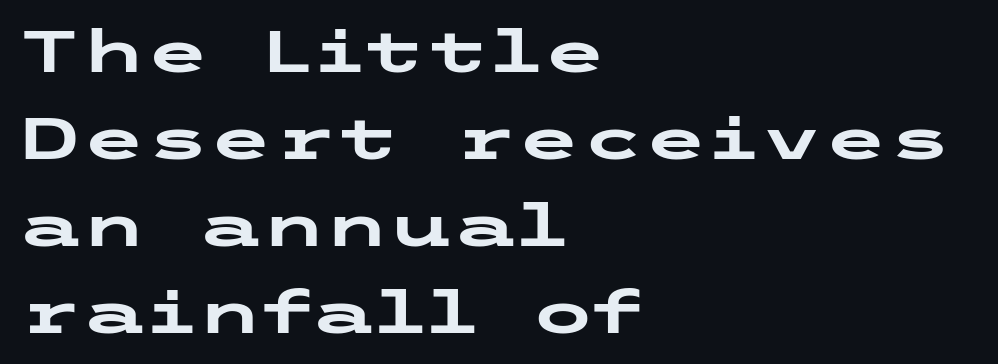
{"serif": "no", "italic": "no", "bold": "yes", "weight": "heavy", "width": "wide", "stroke_contrast": "low", "x_height": "medium", "underline": "no", "align": "left", "line_spacing": "normal", "line_spacing_ratio": 1.5, "letter_spacing": "normal", "letter_spacing_em": 0.0, "glyph_px": 58}
